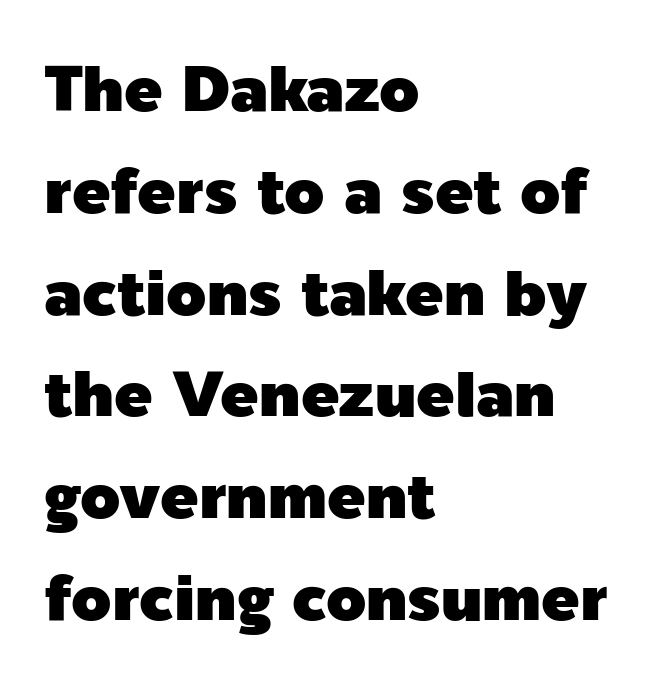
The image shows 64 px sans-serif type, upright; set left-aligned, normal line spacing (1.59x), normal letter spacing, not underlined; a medium x-height.
